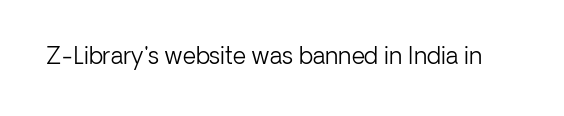
{"italic": "no", "bold": "no", "underline": "no", "letter_spacing": "normal", "letter_spacing_em": 0.0, "glyph_px": 23}
